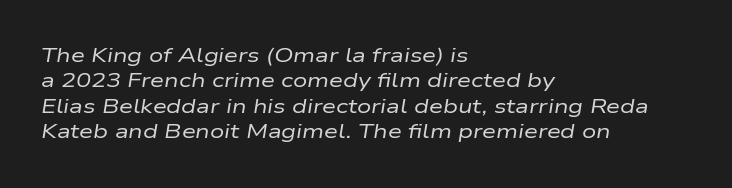
{"italic": "yes", "lean": "right", "slant_degrees": 9, "bold": "no", "underline": "no", "align": "left", "line_spacing": "normal", "line_spacing_ratio": 1.27, "letter_spacing": "normal", "letter_spacing_em": 0.0, "glyph_px": 20}
